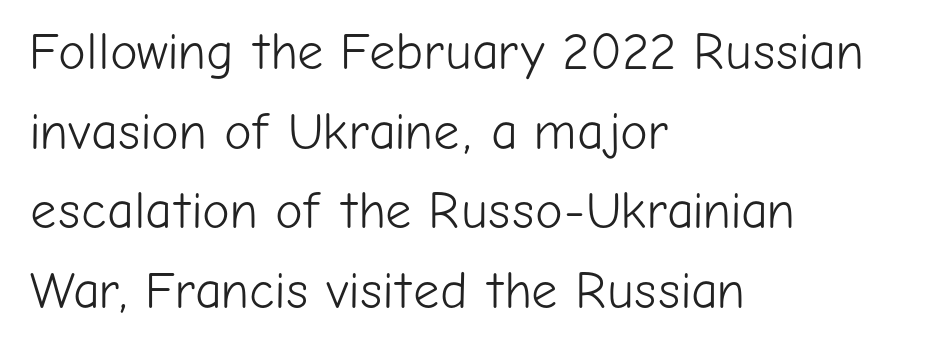
Q: Is the text bold? A: No.
Q: Is the text italic (slanted)? A: No, it is upright.
Q: Is the typeface a serif or a sans-serif typeface? A: Sans-serif.
Q: Is the text underlined? A: No.
Q: How is the paragraph aligned? A: Left-aligned.
Q: Is the spacing between letters normal or unusually wide? A: Normal.
Q: Is the spacing between lines tight, normal or loose? A: Normal.
Q: Width (condensed, normal, or wide)? A: Normal.
Q: Stroke contrast? A: Low.
Q: x-height? A: Medium.
Q: Monospaced? A: No.
